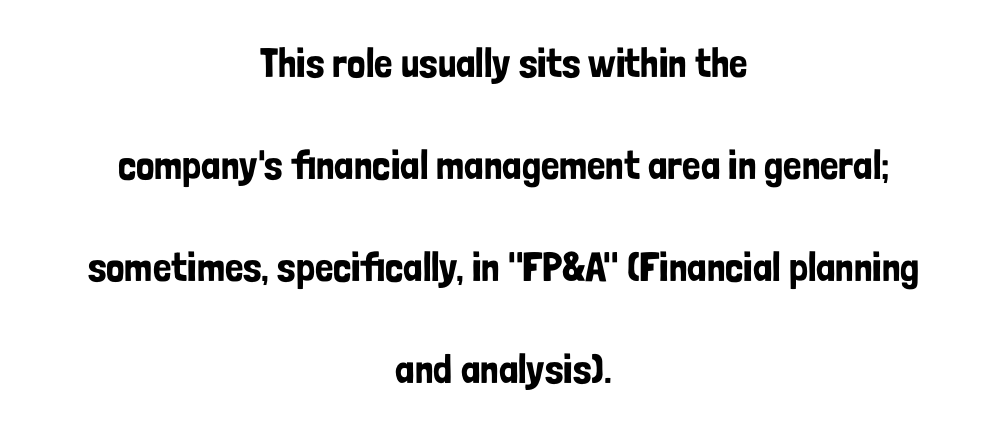
{"serif": "no", "italic": "no", "width": "condensed", "stroke_contrast": "low", "x_height": "medium", "monospaced": "no", "underline": "no", "align": "center", "line_spacing": "loose", "line_spacing_ratio": 2.49, "letter_spacing": "normal", "letter_spacing_em": 0.0, "glyph_px": 41}
